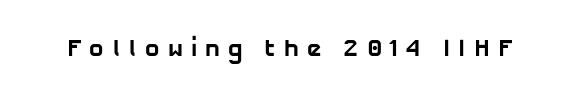
The image shows 24 px bold type; set unusually wide letter spacing (+0.33 em), not underlined.
